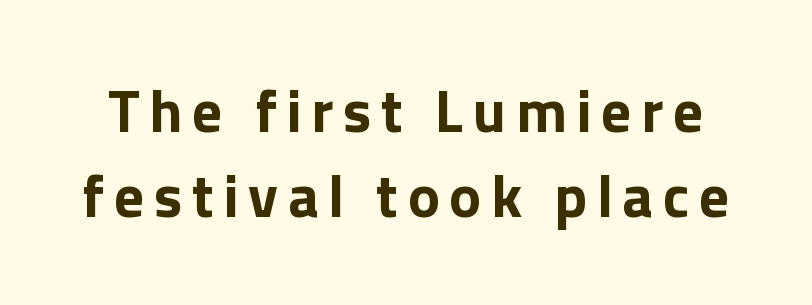
The image shows 60 px sans-serif type, upright; set normal line spacing (1.41x), not underlined; low stroke contrast and a medium x-height.
